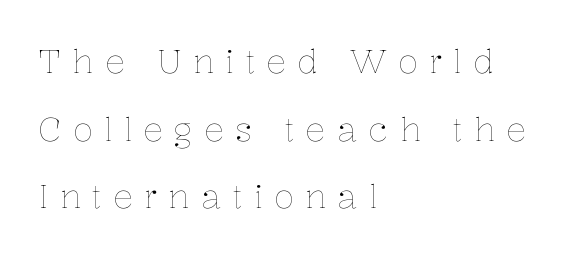
{"italic": "no", "bold": "no", "weight": "thin", "width": "normal", "stroke_contrast": "low", "x_height": "medium", "monospaced": "no", "underline": "no", "align": "left", "line_spacing": "loose", "line_spacing_ratio": 2.05, "letter_spacing": "wide", "letter_spacing_em": 0.34, "glyph_px": 33}
